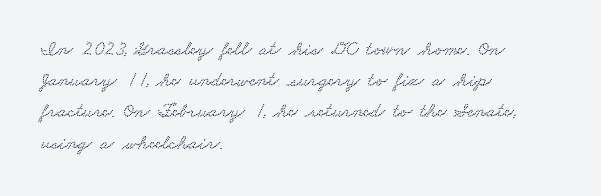
Q: Is the text underlined? A: No.
Q: How is the paragraph aligned? A: Left-aligned.
Q: Is the spacing between letters normal or unusually wide? A: Normal.
Q: Is the spacing between lines tight, normal or loose? A: Normal.
